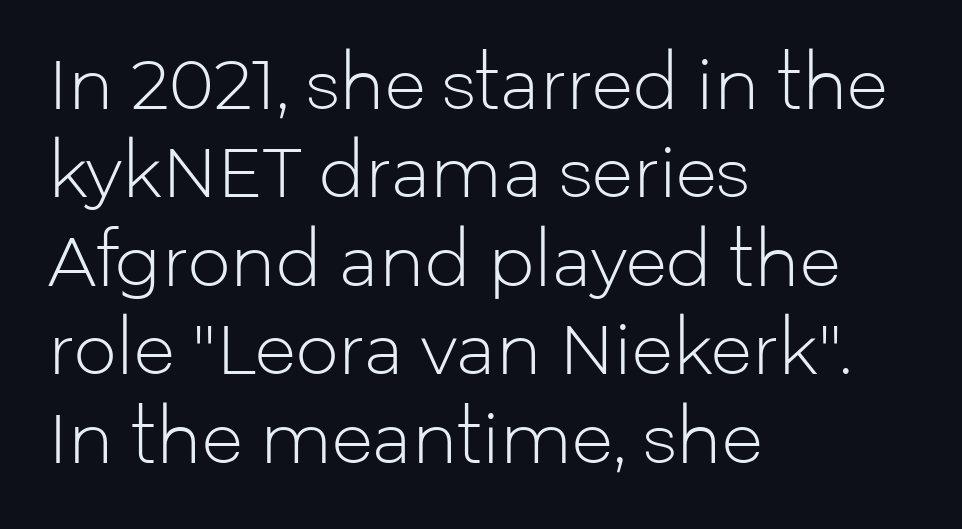
{"serif": "no", "italic": "no", "bold": "no", "weight": "light", "width": "normal", "stroke_contrast": "low", "x_height": "medium", "monospaced": "no", "underline": "no", "align": "left", "line_spacing": "normal", "line_spacing_ratio": 1.3, "letter_spacing": "normal", "letter_spacing_em": 0.0, "glyph_px": 68}
